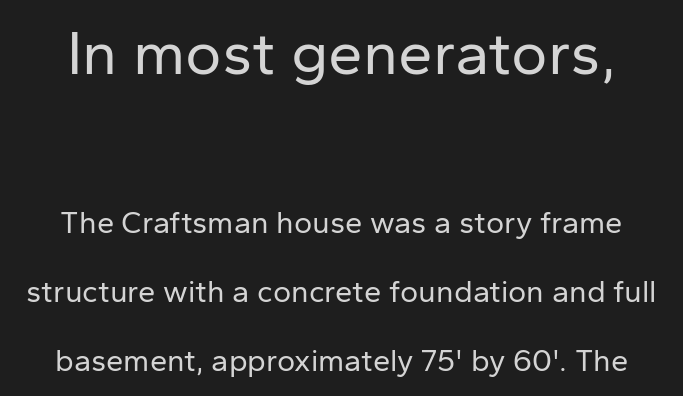
The image shows 62 px regular-weight sans-serif type, upright; set loose line spacing (2.22x), normal letter spacing, not underlined; the first (top) block is 2.0x larger; low stroke contrast and a medium x-height.
